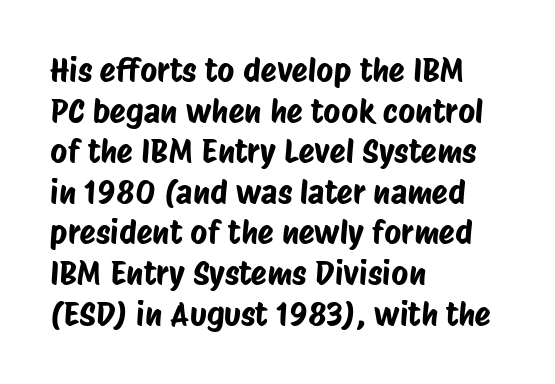
The letters advance in unequal steps, a hallmark of proportional type. Characters follow at the spacing the type designer built in. The typesetter chose a ragged-right arrangement here. Descenders hang freely into open space. A sans-serif font was chosen for this passage.
